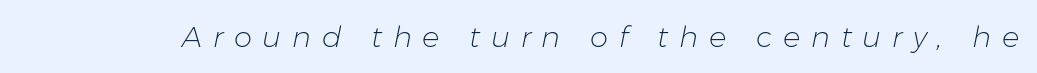
{"italic": "yes", "lean": "right", "slant_degrees": 11, "bold": "no", "weight": "light", "width": "normal", "stroke_contrast": "low", "x_height": "medium", "monospaced": "no", "underline": "no", "letter_spacing": "wide", "letter_spacing_em": 0.37, "glyph_px": 29}
